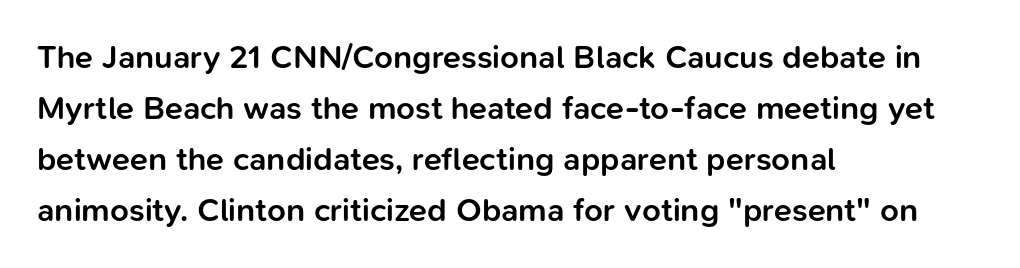
Think of a printed novel: that variable character pitch is what you see here. Spacing between characters is what you'd get straight out of the box. A classic flush-left, rag-right setting is used for this passage. Nothing sits at the stroke ends, so this counts as sans-serif. Just letters on the line, the space beneath them empty. Every letter is mildly thick-stroked: semibold rather than bold.
